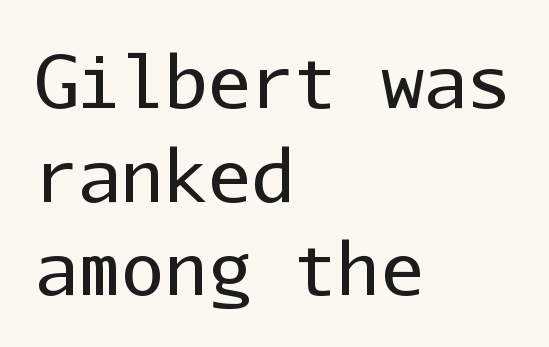
Q: Is the text bold? A: No.
Q: Is the text italic (slanted)? A: No, it is upright.
Q: Is the typeface a serif or a sans-serif typeface? A: Sans-serif.
Q: Is the text underlined? A: No.
Q: How is the paragraph aligned? A: Left-aligned.
Q: Is the spacing between letters normal or unusually wide? A: Normal.
Q: Is the spacing between lines tight, normal or loose? A: Normal.
Q: Width (condensed, normal, or wide)? A: Normal.
Q: Stroke contrast? A: Low.
Q: x-height? A: Medium.
Q: Monospaced? A: Yes.
